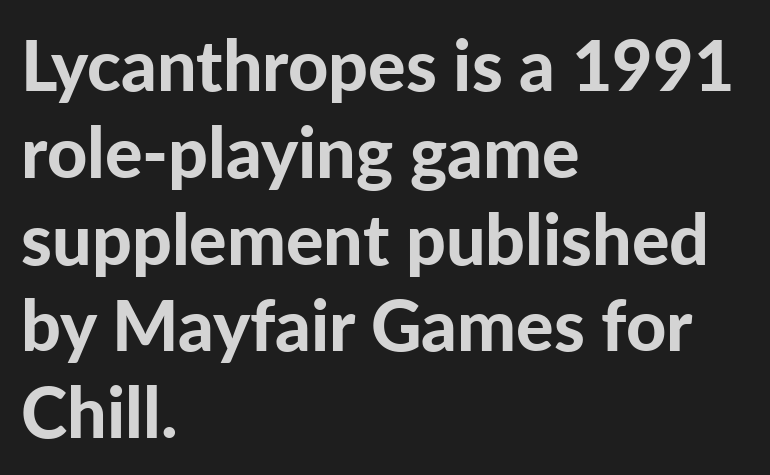
{"serif": "no", "italic": "no", "bold": "yes", "weight": "bold", "width": "normal", "stroke_contrast": "low", "x_height": "medium", "monospaced": "no", "underline": "no", "align": "left", "line_spacing_ratio": 1.24, "letter_spacing": "normal", "letter_spacing_em": 0.0, "glyph_px": 70}
